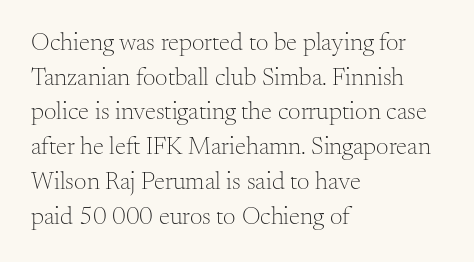
The image shows 25 px text type, upright; set left-aligned, normal line spacing (1.39x), normal letter spacing, not underlined.
